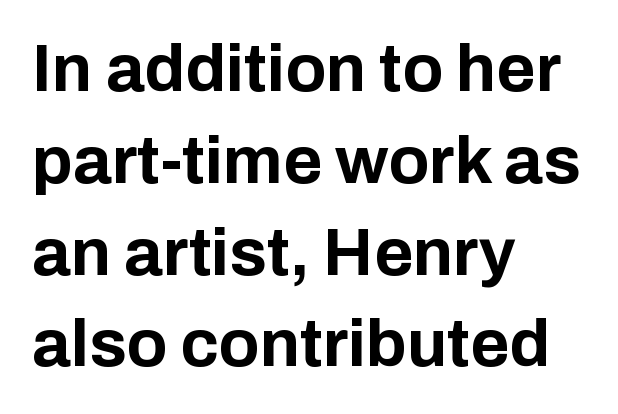
The image shows 67 px bold sans-serif type, upright; set left-aligned, normal line spacing (1.37x), normal letter spacing, not underlined; low stroke contrast and a medium x-height.
